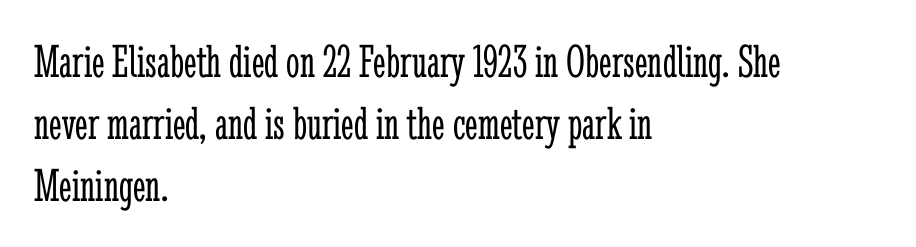
What stands out about the letter spacing? Nothing — it is the standard amount. Notice how descenders clear the ascenders below comfortably — that's standard leading. The space directly below the letters is spotless. The letters carry serifs — small finishing strokes at the ends of their stems.
